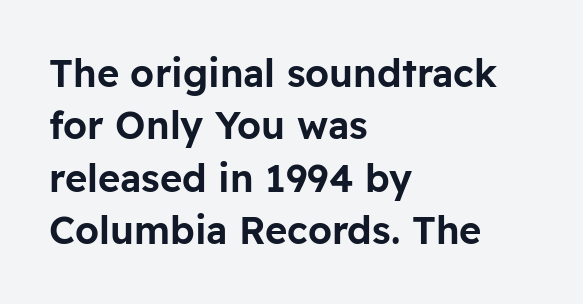
The image shows 38 px sans-serif type, upright; set left-aligned, normal line spacing (1.38x), normal letter spacing, not underlined; low stroke contrast and a medium x-height.
